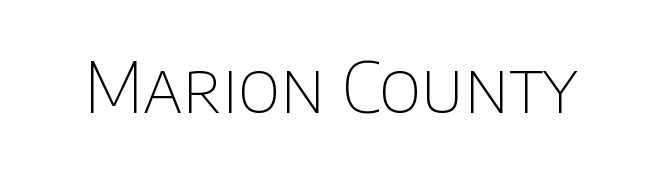
{"serif": "no", "italic": "no", "bold": "no", "weight": "thin", "width": "normal", "stroke_contrast": "low", "x_height": "large", "monospaced": "no", "underline": "no", "letter_spacing": "normal", "letter_spacing_em": 0.0, "glyph_px": 70}
